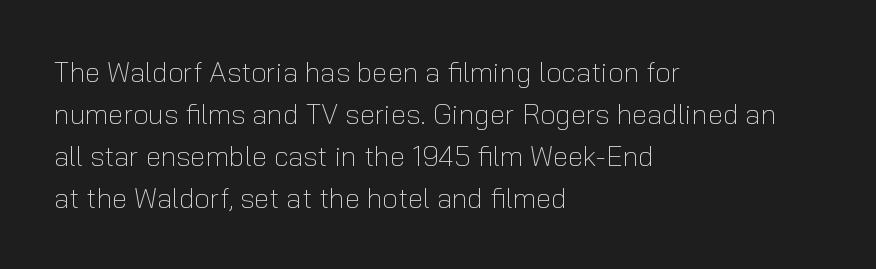
The image shows 28 px light sans-serif type, upright; set left-aligned, normal line spacing (1.5x), normal letter spacing, not underlined; low stroke contrast and a medium x-height.
